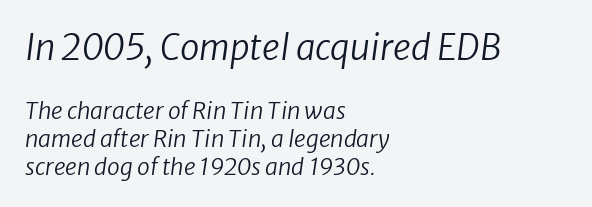
Q: Is the text bold? A: No.
Q: Is the text italic (slanted)? A: Yes, it leans right by about 8 degrees.
Q: Is the text underlined? A: No.
Q: How is the paragraph aligned? A: Left-aligned.
Q: Is the spacing between letters normal or unusually wide? A: Normal.
Q: Which block of text is set in a larger size, the first (top) or the second (bottom)? A: The first (top) one.
Q: Width (condensed, normal, or wide)? A: Normal.
Q: Stroke contrast? A: Low.
Q: x-height? A: Medium.
Q: Monospaced? A: No.
